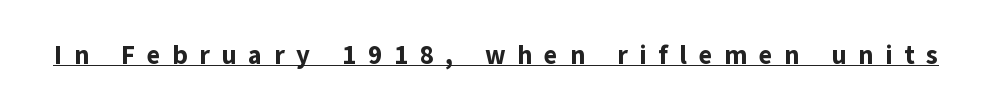
Q: Is the text bold? A: Yes.
Q: Is the text italic (slanted)? A: No, it is upright.
Q: Is the text underlined? A: Yes.
Q: Is the spacing between letters normal or unusually wide? A: Unusually wide.
